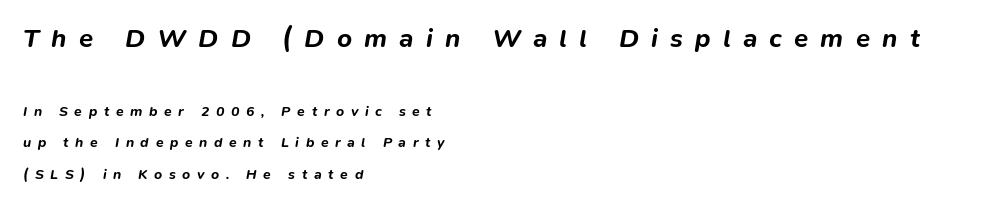
{"italic": "yes", "lean": "right", "slant_degrees": 9, "bold": "yes", "underline": "no", "align": "left", "line_spacing": "loose", "line_spacing_ratio": 2.26, "letter_spacing": "wide", "letter_spacing_em": 0.47, "larger_block": "first", "size_ratio": 1.86, "glyph_px": 26}
